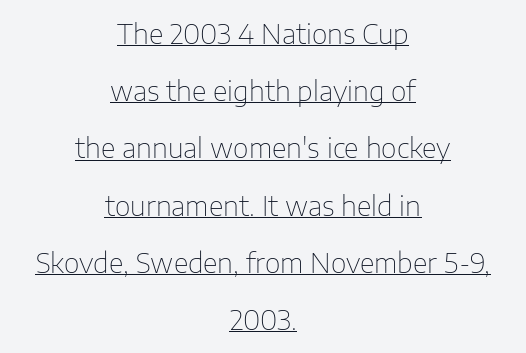
Q: Is the text bold? A: No.
Q: Is the text italic (slanted)? A: No, it is upright.
Q: Is the text underlined? A: Yes.
Q: How is the paragraph aligned? A: Centered.
Q: Is the spacing between letters normal or unusually wide? A: Normal.
Q: Is the spacing between lines tight, normal or loose? A: Loose.
